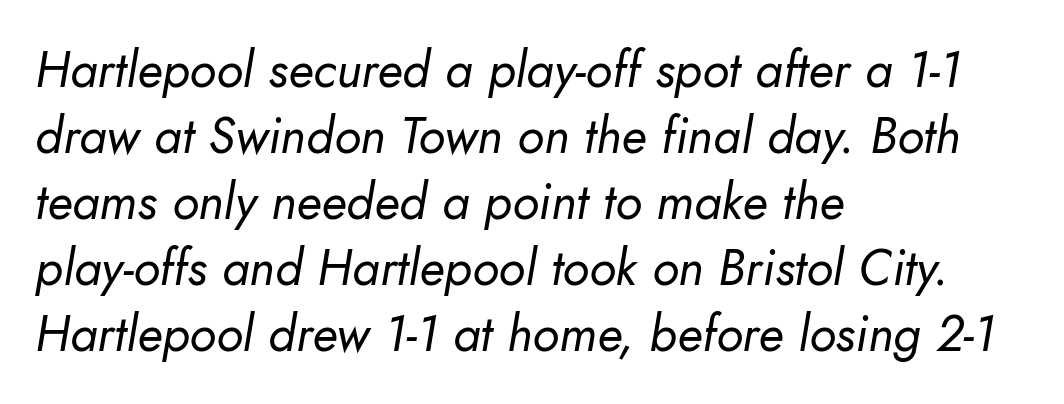
The image shows 50 px regular-weight type, italic (leaning right); set left-aligned, normal line spacing (1.32x), normal letter spacing, not underlined; low stroke contrast and a small x-height.
